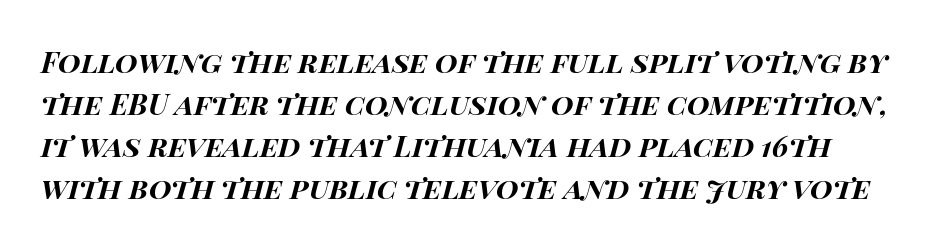
The image shows 29 px bold, wide type, italic (leaning right); set normal line spacing (1.45x), normal letter spacing, not underlined; high stroke contrast and a large x-height.
